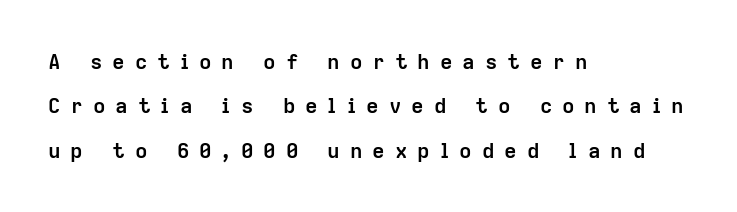
{"italic": "no", "bold": "yes", "underline": "no", "align": "left", "line_spacing": "loose", "line_spacing_ratio": 2.11, "letter_spacing": "wide", "letter_spacing_em": 0.47, "glyph_px": 21}
